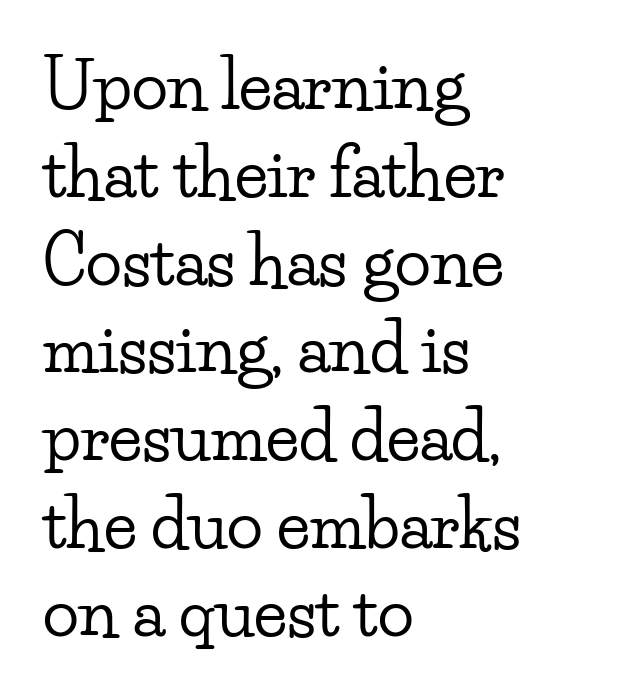
There is no visible air inserted between adjacent glyphs. Vertically, the passage feels balanced, rows spaced as you'd expect. Which margin do the lines hug? The left one — the right edge is uneven. Type style note: has serifs. Each row of text sits above clean, open space. Note the varied advance widths — an 'i' is clearly narrower than an 'm'.
